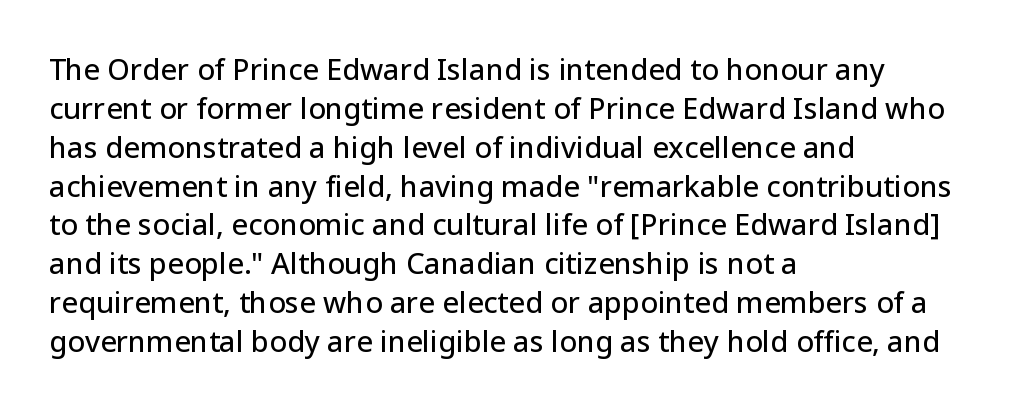
The image shows 29 px sans-serif type, upright; set left-aligned, normal line spacing (1.34x), normal letter spacing, not underlined; low stroke contrast and a medium x-height.
